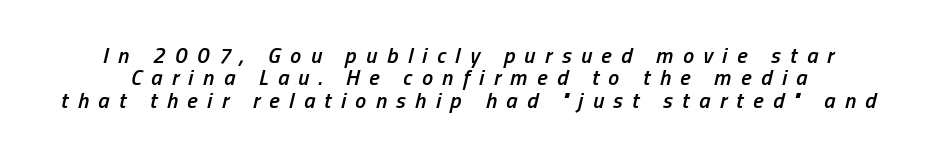
Very little white space separates one row of letters from the next. Each row of text sits above clean, open space. The passage shown has open, widely tracked lettering throughout. Typographic density is moderately raised because the face is semibold.
